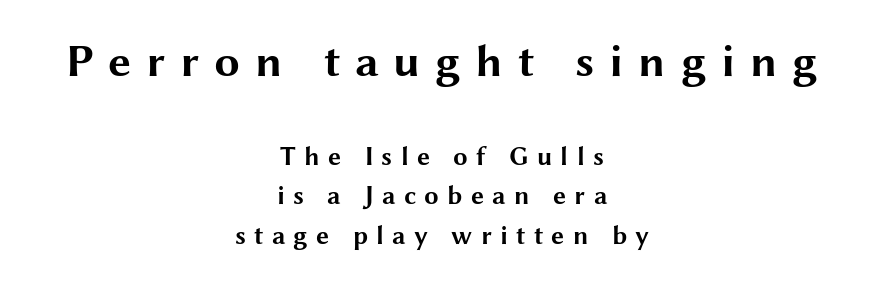
Q: Is the text bold? A: Yes.
Q: Is the text italic (slanted)? A: No, it is upright.
Q: Is the typeface a serif or a sans-serif typeface? A: Sans-serif.
Q: Is the text underlined? A: No.
Q: How is the paragraph aligned? A: Centered.
Q: Is the spacing between letters normal or unusually wide? A: Unusually wide.
Q: Is the spacing between lines tight, normal or loose? A: Normal.
Q: Which block of text is set in a larger size, the first (top) or the second (bottom)? A: The first (top) one.
Q: Width (condensed, normal, or wide)? A: Wide.
Q: Stroke contrast? A: Medium.
Q: x-height? A: Medium.
Q: Monospaced? A: No.
